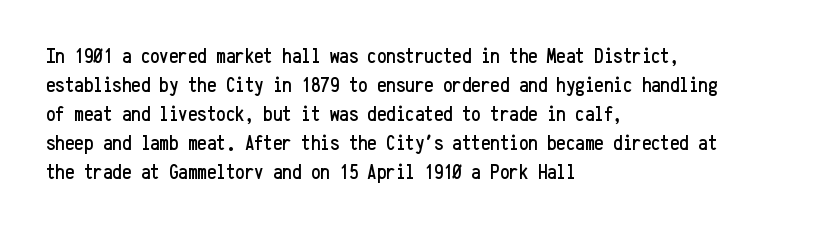
{"italic": "no", "underline": "no", "align": "left", "line_spacing": "normal", "line_spacing_ratio": 1.38, "letter_spacing": "normal", "letter_spacing_em": 0.0, "glyph_px": 21}
